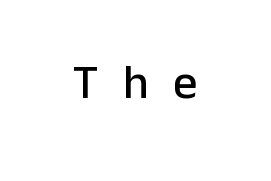
{"serif": "no", "italic": "no", "width": "normal", "stroke_contrast": "low", "x_height": "medium", "monospaced": "no", "underline": "no", "letter_spacing": "wide", "letter_spacing_em": 0.5, "glyph_px": 48}
